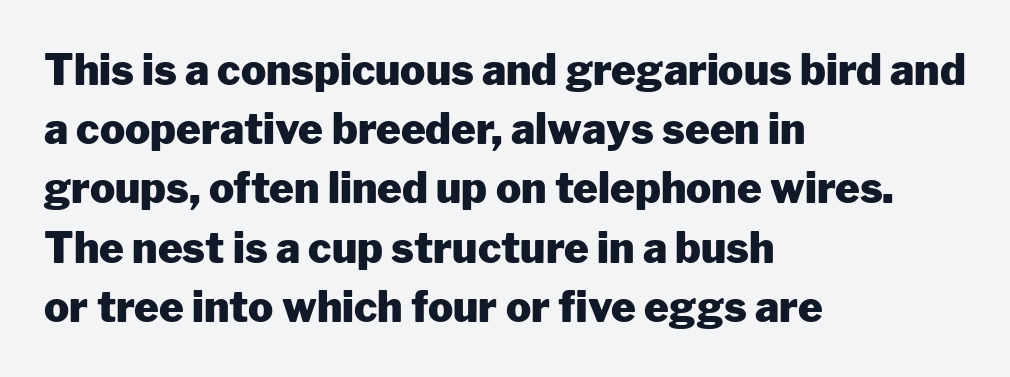
{"serif": "no", "italic": "no", "bold": "yes", "weight": "heavy", "width": "normal", "stroke_contrast": "low", "x_height": "medium", "monospaced": "no", "underline": "no", "align": "left", "line_spacing": "normal", "line_spacing_ratio": 1.41, "letter_spacing": "normal", "letter_spacing_em": 0.0, "glyph_px": 42}
